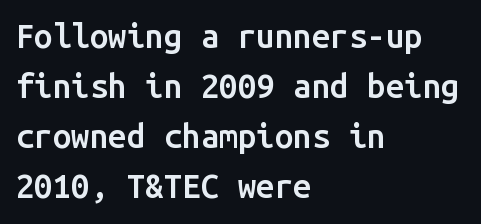
Q: Is the text bold? A: Semi-bold.
Q: Is the text italic (slanted)? A: No, it is upright.
Q: Is the typeface a serif or a sans-serif typeface? A: Sans-serif.
Q: Is the text underlined? A: No.
Q: How is the paragraph aligned? A: Left-aligned.
Q: Is the spacing between letters normal or unusually wide? A: Normal.
Q: Is the spacing between lines tight, normal or loose? A: Normal.
Q: Width (condensed, normal, or wide)? A: Normal.
Q: Stroke contrast? A: Low.
Q: x-height? A: Medium.
Q: Monospaced? A: Yes.
